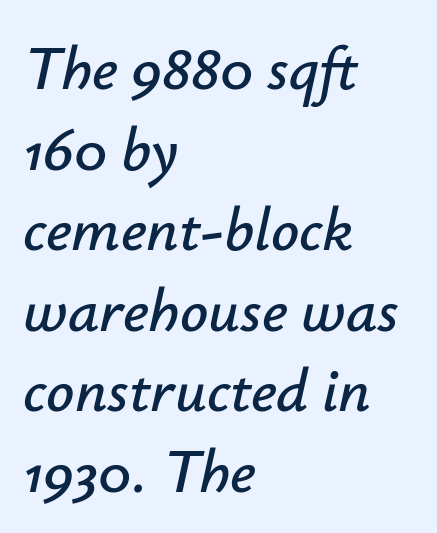
The image shows 62 px text type, italic (leaning right); set left-aligned, normal line spacing (1.3x), normal letter spacing, not underlined; low stroke contrast and a small x-height.
